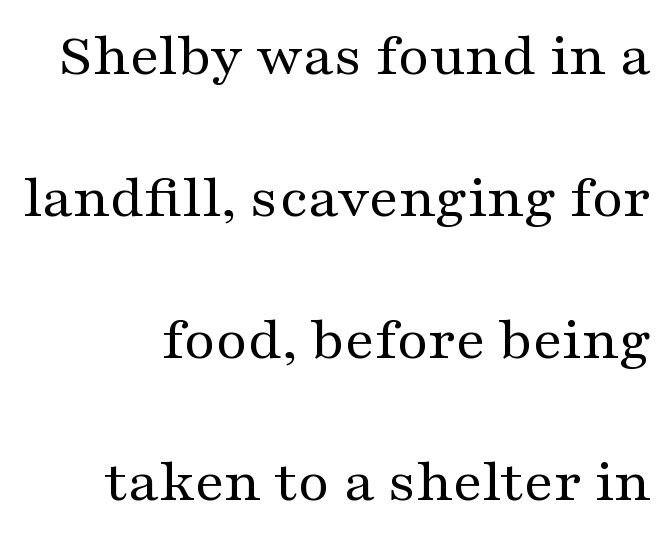
{"serif": "yes", "italic": "no", "bold": "no", "weight": "regular", "width": "wide", "stroke_contrast": "medium", "x_height": "medium", "monospaced": "no", "underline": "no", "align": "right", "line_spacing": "loose", "line_spacing_ratio": 2.33, "letter_spacing": "normal", "letter_spacing_em": 0.0, "glyph_px": 61}
